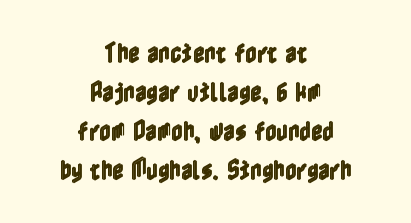
The image shows 22 px text type, upright; set centered, line spacing 1.78x, normal letter spacing, not underlined.
